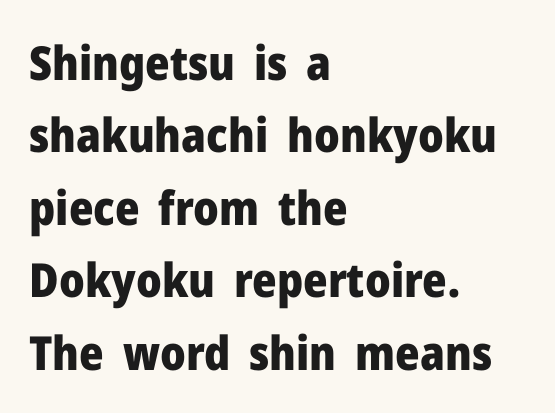
Here the glyphs are tracked normally, forming tight word shapes. A sans-serif font was chosen for this passage. The letters stand straight up with perfectly vertical stems. Successive baselines arrive at the customary interval. The letters advance in unequal steps, a hallmark of proportional type.
